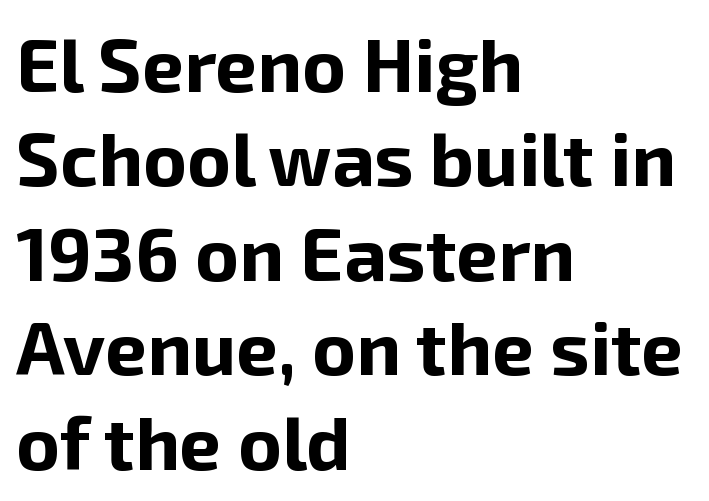
The image shows 75 px bold sans-serif type, upright; set left-aligned, normal line spacing (1.26x), normal letter spacing, not underlined; low stroke contrast and a medium x-height.
